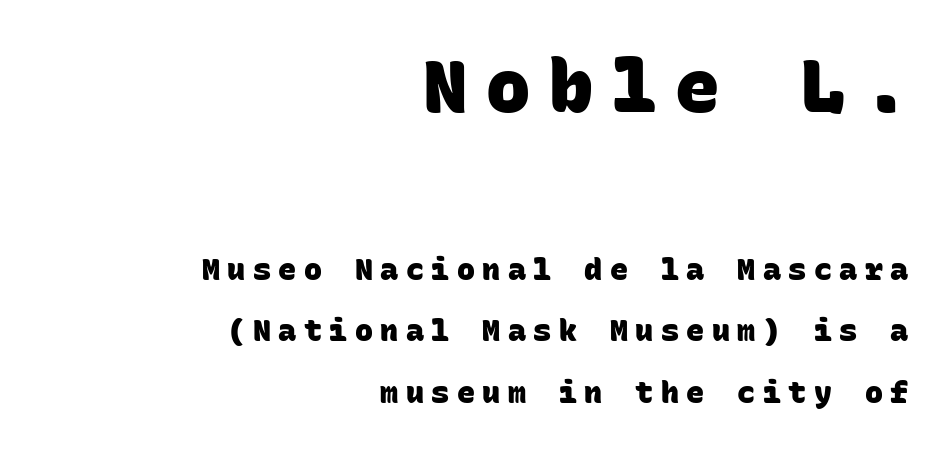
{"serif": "no", "bold": "yes", "weight": "heavy", "width": "normal", "stroke_contrast": "low", "x_height": "large", "monospaced": "yes", "underline": "no", "align": "right", "line_spacing": "loose", "line_spacing_ratio": 2.04, "letter_spacing": "wide", "letter_spacing_em": 0.25, "larger_block": "first", "size_ratio": 2.47, "glyph_px": 74}
